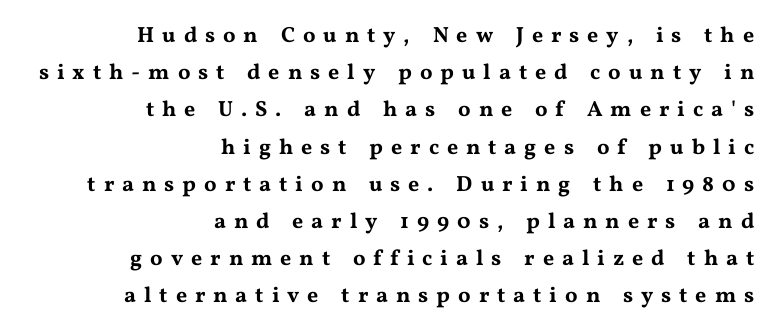
Glance below the letters and you will spot only blank space. The letters stand straight up with perfectly vertical stems. Compared with typical body copy, the letter spacing here is much looser. The line-height multiplier appears to be the usual default. Compared with a flush-left layout, this one pins lines to the opposite, right side.
